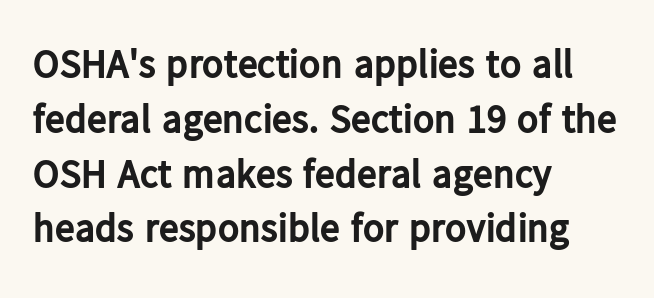
{"serif": "no", "italic": "no", "bold": "yes", "weight": "bold", "width": "normal", "stroke_contrast": "low", "x_height": "medium", "monospaced": "no", "underline": "no", "align": "left", "line_spacing": "normal", "line_spacing_ratio": 1.37, "letter_spacing": "normal", "letter_spacing_em": 0.0, "glyph_px": 40}
